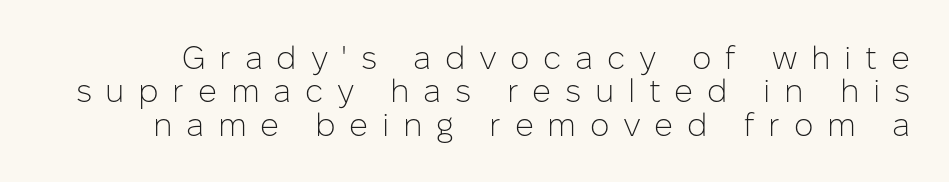
Decoration check: the copy has no underline. This sample uses expanded letter spacing, leaving extra air between glyphs. Stems and bowls with no extra thickness — not bold. I'd call this a sans setting — the letters go barefoot.
